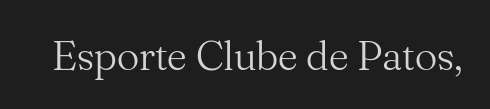
The image shows 42 px light serif type, upright; set normal letter spacing, not underlined; medium stroke contrast and a small x-height.
